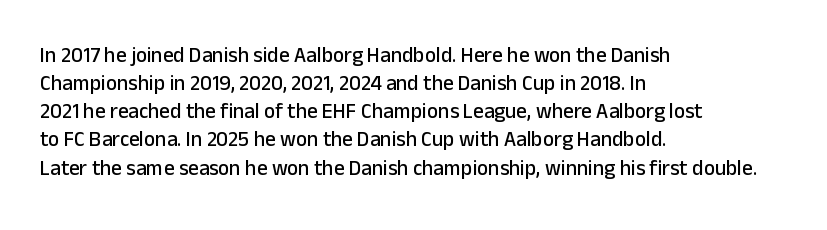
{"italic": "no", "underline": "no", "align": "left", "line_spacing": "normal", "line_spacing_ratio": 1.34, "letter_spacing": "normal", "letter_spacing_em": 0.0, "glyph_px": 21}
